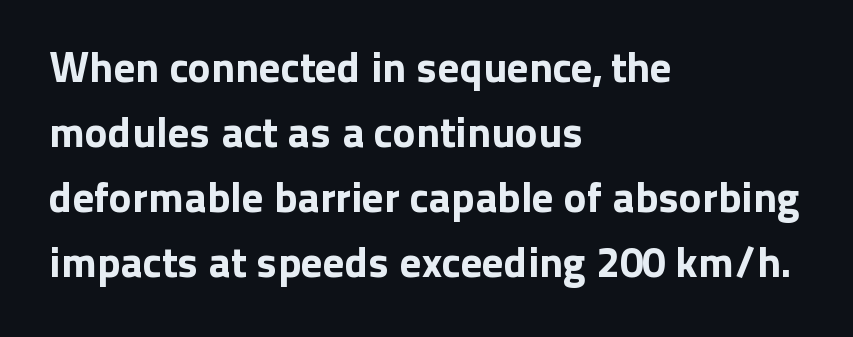
Rows of type keep a routine distance in the vertical direction. Decoration check: the copy has no underline. No feet cap the strokes, marking this as sans-serif type. What stands out about the letter spacing? Nothing — it is the standard amount. The compositor pushed each line to the left boundary. Posture: vertical.
